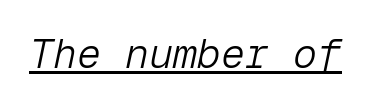
{"italic": "yes", "lean": "right", "slant_degrees": 12, "bold": "no", "weight": "light", "width": "normal", "stroke_contrast": "low", "x_height": "medium", "monospaced": "yes", "underline": "yes", "letter_spacing": "normal", "letter_spacing_em": 0.0, "glyph_px": 40}
